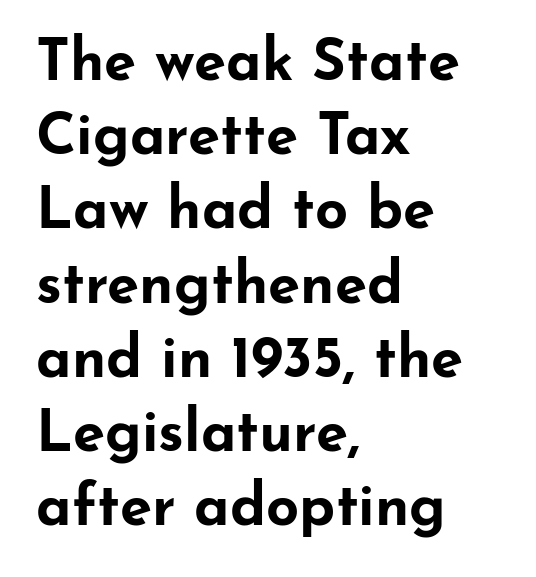
The image shows 58 px bold, wide sans-serif type, upright; set left-aligned, normal line spacing (1.28x), normal letter spacing, not underlined; low stroke contrast and a small x-height.
